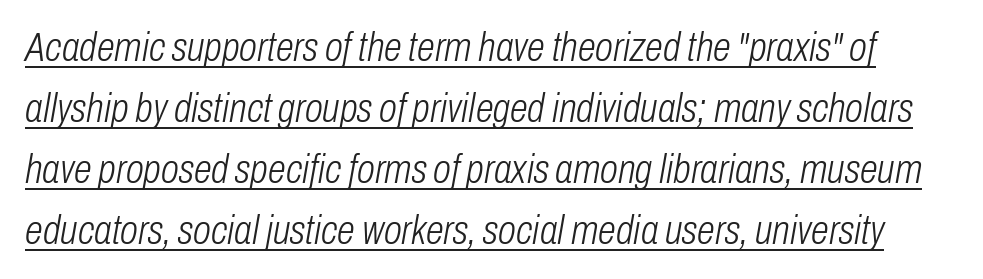
Q: Is the text bold? A: No.
Q: Is the text italic (slanted)? A: Yes, it leans right by about 10 degrees.
Q: Is the text underlined? A: Yes.
Q: Is the spacing between letters normal or unusually wide? A: Normal.
Q: Is the spacing between lines tight, normal or loose? A: Normal.
Q: Width (condensed, normal, or wide)? A: Condensed.
Q: Stroke contrast? A: Low.
Q: x-height? A: Medium.
Q: Monospaced? A: No.
